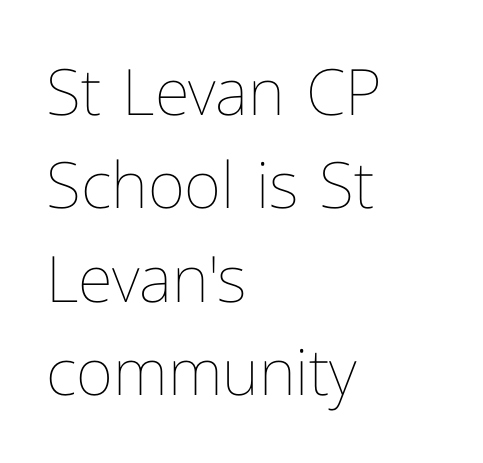
{"italic": "no", "bold": "no", "weight": "thin", "width": "normal", "stroke_contrast": "low", "x_height": "medium", "monospaced": "no", "underline": "no", "align": "left", "line_spacing": "normal", "line_spacing_ratio": 1.46, "letter_spacing": "normal", "letter_spacing_em": 0.0, "glyph_px": 64}
